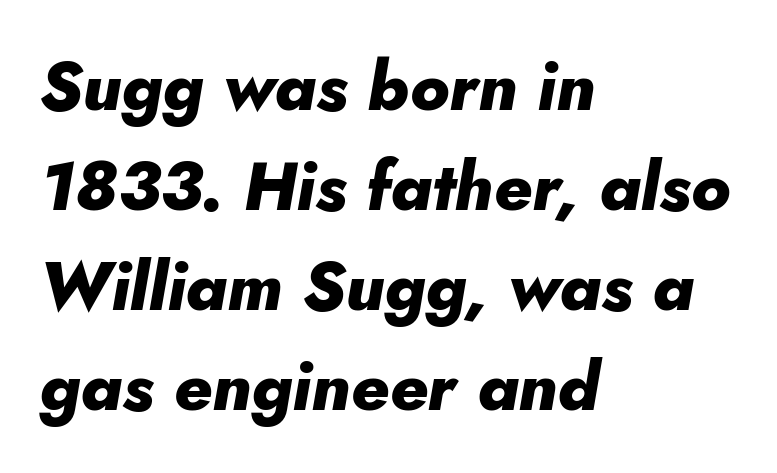
{"italic": "yes", "lean": "right", "slant_degrees": 10, "bold": "yes", "weight": "heavy", "width": "normal", "stroke_contrast": "low", "x_height": "small", "monospaced": "no", "underline": "no", "align": "left", "line_spacing": "normal", "line_spacing_ratio": 1.47, "letter_spacing": "normal", "letter_spacing_em": 0.0, "glyph_px": 68}
